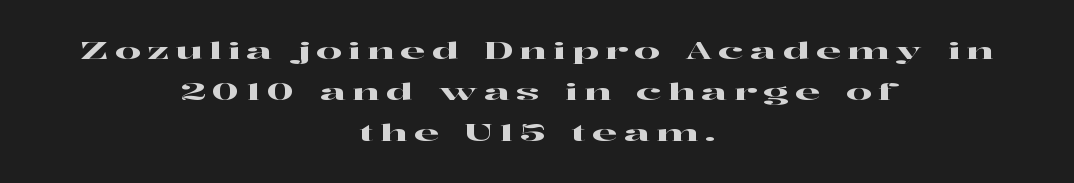
These lines are centered, leaving both edges ragged. Glyph-to-glyph distance is far greater than everyday printed text. Rule under the text: the space is simply empty. The letters stand straight up with perfectly vertical stems.
